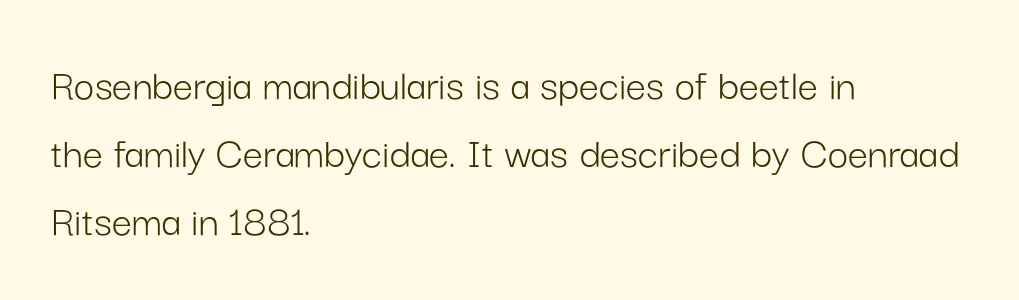
The image shows 45 px light sans-serif type, upright; set left-aligned, normal line spacing (1.51x), normal letter spacing, not underlined; low stroke contrast and a medium x-height.
